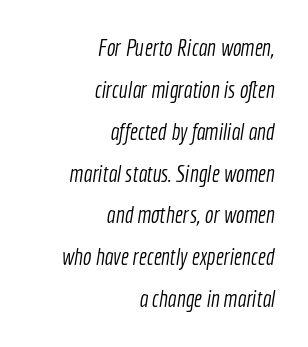
Q: Is the text bold? A: No.
Q: Is the text underlined? A: No.
Q: How is the paragraph aligned? A: Right-aligned.
Q: Is the spacing between letters normal or unusually wide? A: Normal.
